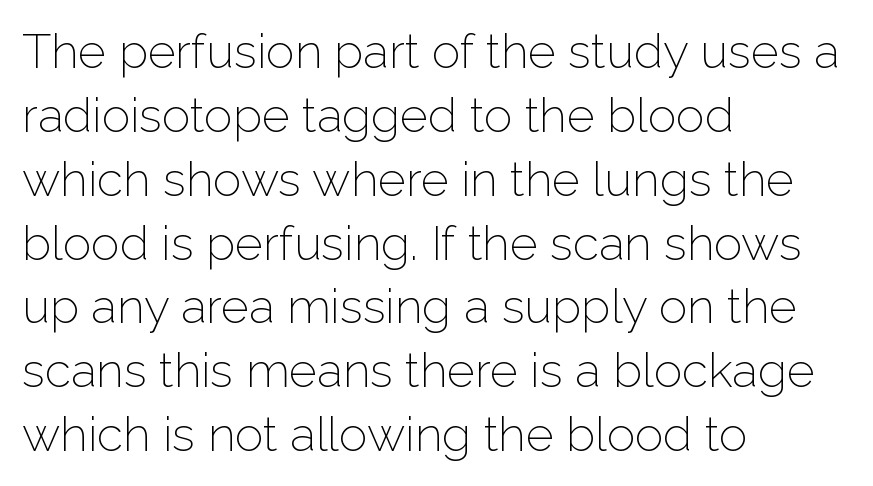
{"serif": "no", "italic": "no", "bold": "no", "weight": "light", "width": "normal", "stroke_contrast": "low", "x_height": "medium", "monospaced": "no", "underline": "no", "align": "left", "line_spacing": "normal", "line_spacing_ratio": 1.33, "letter_spacing": "normal", "letter_spacing_em": 0.0, "glyph_px": 48}
